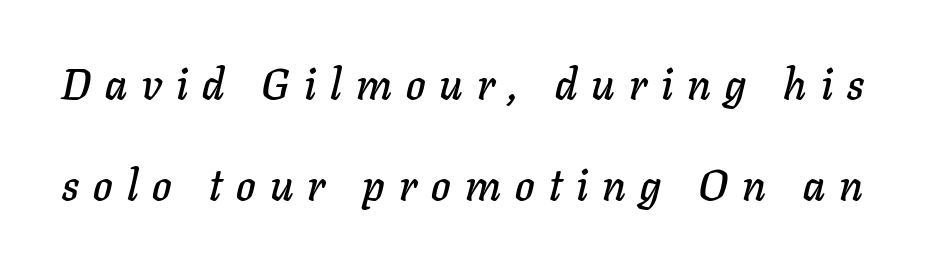
The image shows 44 px text type, italic (leaning right); set loose line spacing (2.29x), unusually wide letter spacing (+0.32 em), not underlined; low stroke contrast and a medium x-height.
